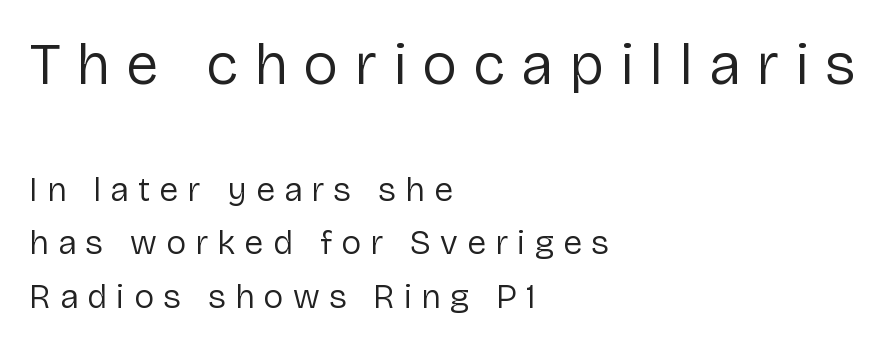
The image shows 59 px regular-weight sans-serif type, upright; set left-aligned, normal line spacing (1.57x), unusually wide letter spacing (+0.27 em), not underlined; the first (top) block is 1.74x larger; low stroke contrast and a medium x-height.
